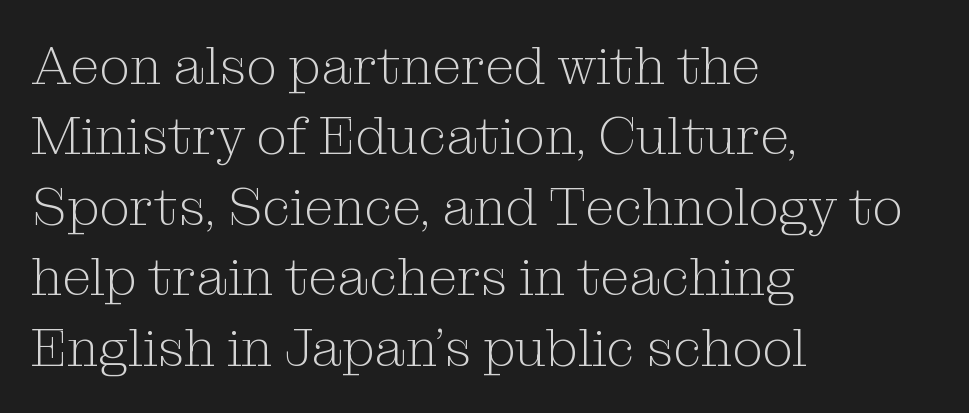
Q: Is the text bold? A: No.
Q: Is the text italic (slanted)? A: No, it is upright.
Q: Is the typeface a serif or a sans-serif typeface? A: Serif.
Q: Is the text underlined? A: No.
Q: How is the paragraph aligned? A: Left-aligned.
Q: Is the spacing between letters normal or unusually wide? A: Normal.
Q: Is the spacing between lines tight, normal or loose? A: Normal.
Q: Width (condensed, normal, or wide)? A: Normal.
Q: Stroke contrast? A: Medium.
Q: x-height? A: Medium.
Q: Monospaced? A: No.
